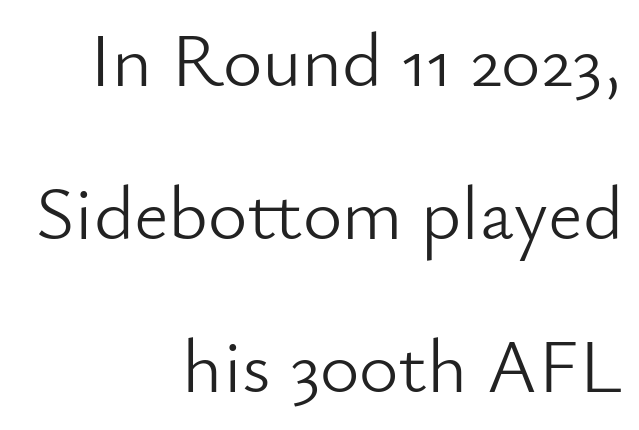
{"serif": "no", "italic": "no", "bold": "no", "weight": "light", "width": "normal", "stroke_contrast": "low", "x_height": "small", "monospaced": "no", "underline": "no", "align": "right", "line_spacing": "loose", "line_spacing_ratio": 2.01, "letter_spacing": "normal", "letter_spacing_em": 0.0, "glyph_px": 76}
